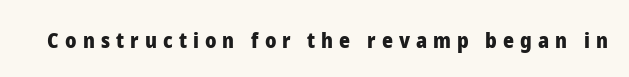
The image shows 21 px bold type, upright; set unusually wide letter spacing (+0.29 em), not underlined.
